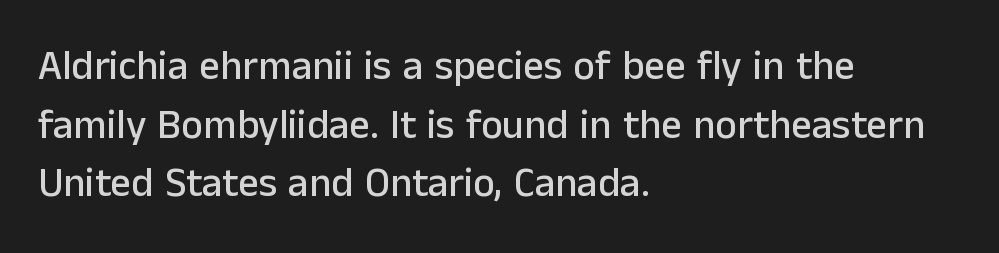
The string is rendered with underlining switched off. This is the regular roman posture of the typeface. The designer went with a sans here, leaving each stem footless. Letter spacing: default. A classic flush-left, rag-right setting is used for this passage. The passage shown stacks its lines at a standard gap.
